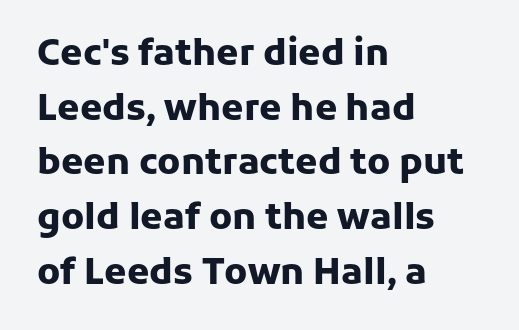
Compared with typical body copy, the letter spacing here is the same. Descender tails drop into unmarked territory. Each letter keeps its own natural width here, so spacing adapts to shape. Every stem runs plumb, perpendicular to the baseline. The leading is moderate, giving the passage an even texture. Its strokes are broad and dark, the hallmark of bold type.
